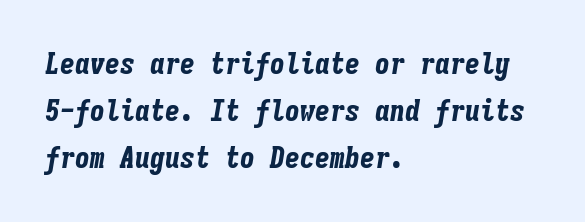
{"italic": "yes", "lean": "right", "slant_degrees": 9, "bold": "yes", "weight": "bold", "width": "condensed", "stroke_contrast": "low", "x_height": "medium", "monospaced": "yes", "underline": "no", "align": "left", "line_spacing": "normal", "line_spacing_ratio": 1.56, "letter_spacing": "normal", "letter_spacing_em": 0.0, "glyph_px": 30}
